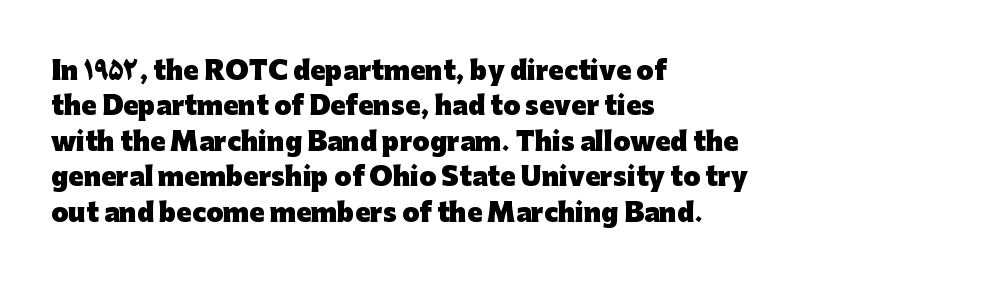
The strokes are fattened all the way to bold. Does the copy run flush right? No — it runs flush left. The face used here is rendered with its standard letterfit. Does the leading feel generous? No, just average. The typography opts for an upright posture over an oblique one.
